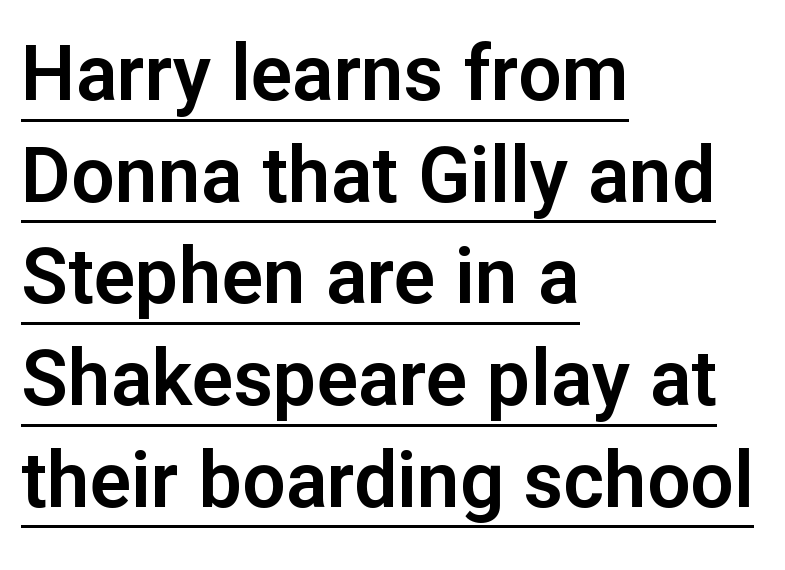
The image shows 77 px sans-serif type, upright; set left-aligned, normal line spacing (1.32x), normal letter spacing, underlined; low stroke contrast and a medium x-height.
